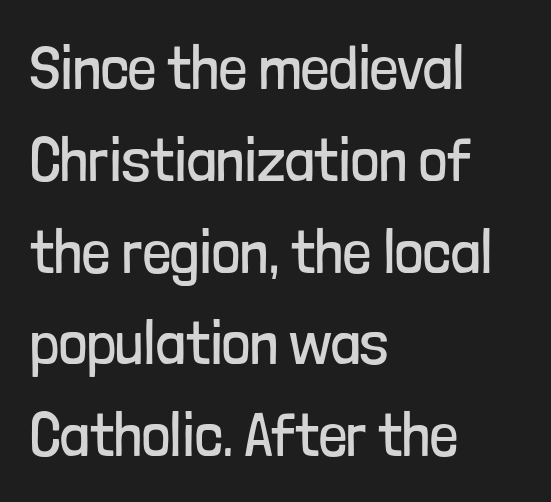
Plain, unruled lines of type. Notice how the stems are strictly vertical — no italics here. What stands out about the letter spacing? Nothing — it is the standard amount. Is the block centered? No — it sits flush against the left margin. Does the leading feel generous? No, just average.
